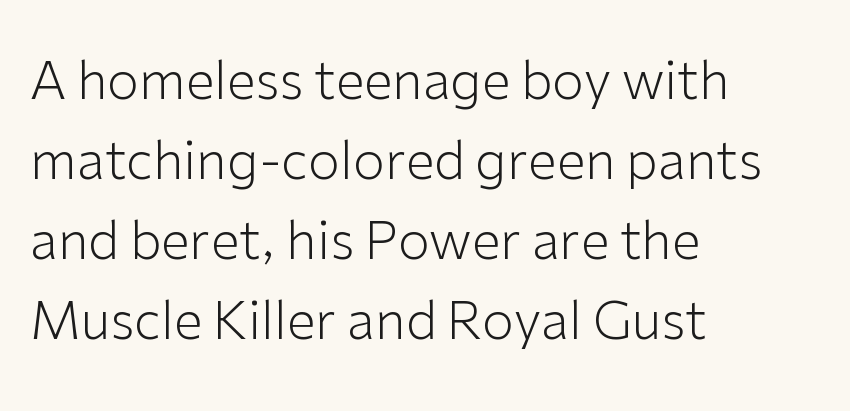
The image shows 52 px light sans-serif type, upright; set left-aligned, normal line spacing (1.54x), normal letter spacing, not underlined; low stroke contrast and a medium x-height.
